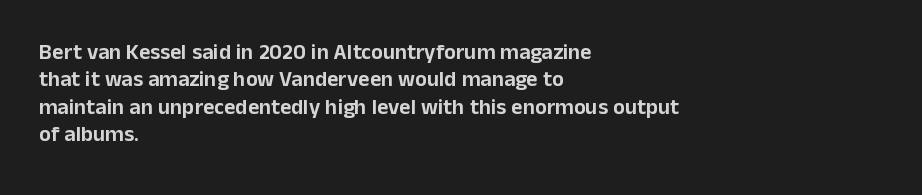
{"italic": "no", "underline": "no", "align": "left", "line_spacing": "normal", "line_spacing_ratio": 1.25, "letter_spacing": "normal", "letter_spacing_em": 0.0, "glyph_px": 22}
